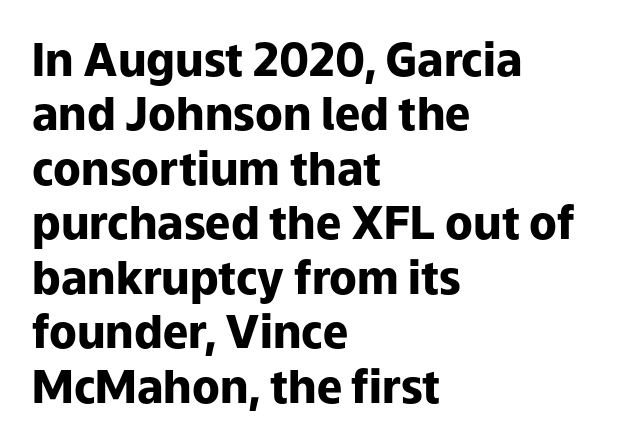
{"serif": "no", "italic": "no", "bold": "yes", "weight": "heavy", "width": "normal", "stroke_contrast": "low", "x_height": "medium", "monospaced": "no", "underline": "no", "align": "left", "line_spacing_ratio": 1.21, "letter_spacing": "normal", "letter_spacing_em": 0.0, "glyph_px": 45}
